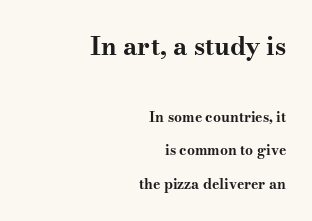
Q: Is the text bold? A: Yes.
Q: Is the text italic (slanted)? A: No, it is upright.
Q: Is the text underlined? A: No.
Q: How is the paragraph aligned? A: Right-aligned.
Q: Is the spacing between letters normal or unusually wide? A: Normal.
Q: Is the spacing between lines tight, normal or loose? A: Loose.
Q: Which block of text is set in a larger size, the first (top) or the second (bottom)? A: The first (top) one.
